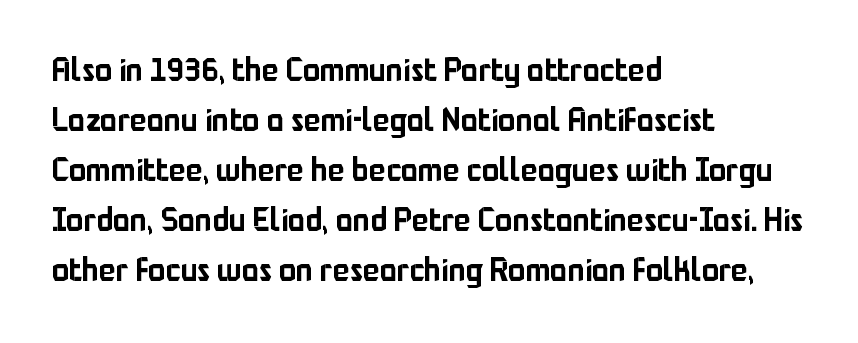
{"serif": "no", "italic": "no", "width": "normal", "stroke_contrast": "low", "x_height": "medium", "monospaced": "no", "underline": "no", "align": "left", "line_spacing": "normal", "line_spacing_ratio": 1.56, "letter_spacing": "normal", "letter_spacing_em": 0.0, "glyph_px": 32}
